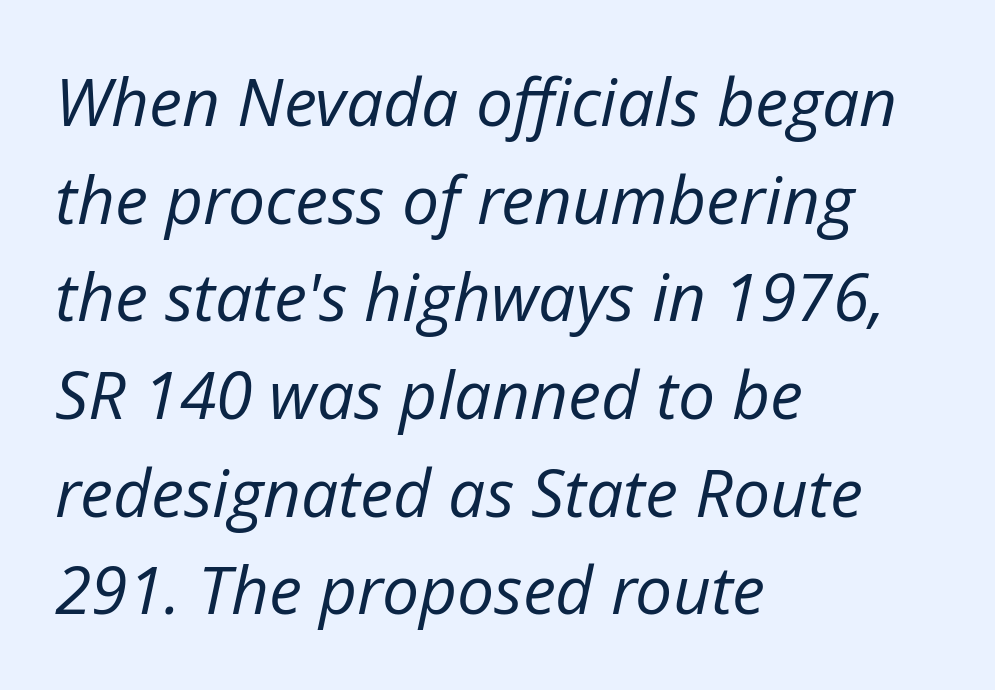
Interline gaps are of average width in this sample. Tall strokes in this sample are angled rather than plumb. The paragraph shown leans on its left margin. The face used here is rendered with its standard letterfit. The passage shown is not underscored anywhere. Each stroke keeps to a modest, everyday thickness or less.
